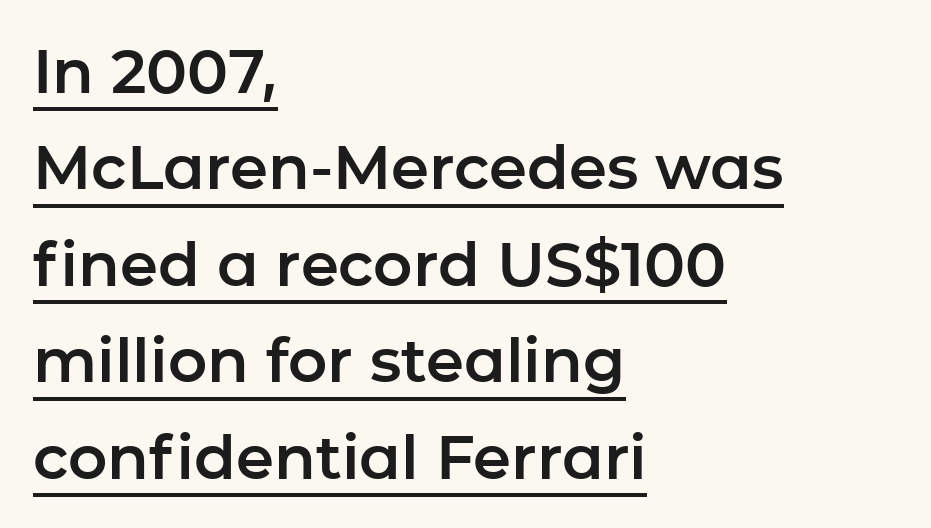
Q: Is the text italic (slanted)? A: No, it is upright.
Q: Is the typeface a serif or a sans-serif typeface? A: Sans-serif.
Q: Is the text underlined? A: Yes.
Q: How is the paragraph aligned? A: Left-aligned.
Q: Is the spacing between letters normal or unusually wide? A: Normal.
Q: Is the spacing between lines tight, normal or loose? A: Normal.
Q: Width (condensed, normal, or wide)? A: Normal.
Q: Stroke contrast? A: Low.
Q: x-height? A: Medium.
Q: Monospaced? A: No.
